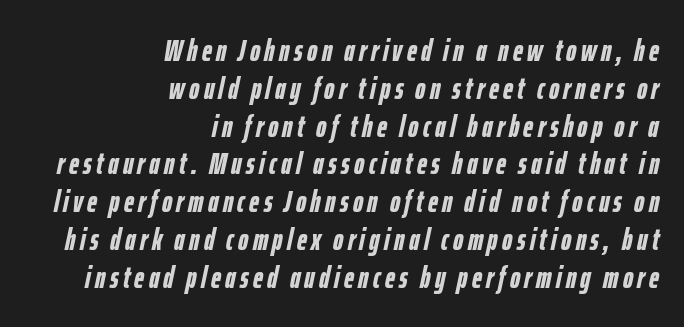
Spacing verdict: proportional, widths tailored to each character. Compared with a flush-left layout, this one pins lines to the opposite, right side. Letters rest on an invisible, unmarked baseline. The letters are bold, with thick, heavy strokes.
